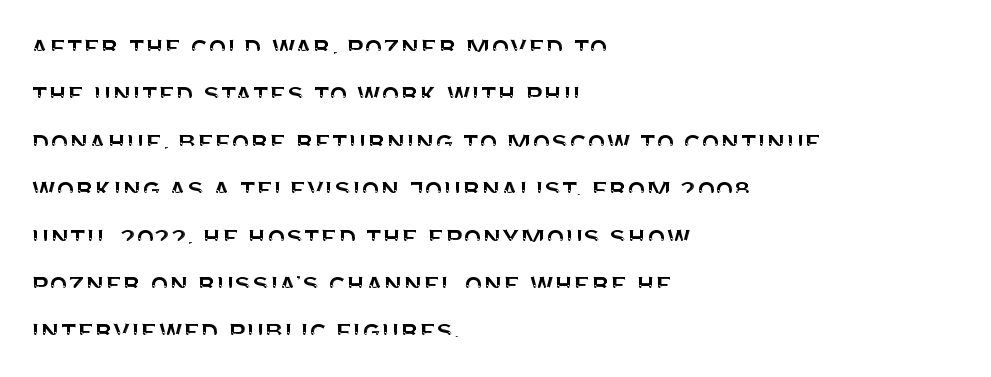
What's the leading like? Ordinary, nothing unusual. Between one letter and the next there's only the usual sliver of space. The passage shown is not underscored anywhere. Varying glyph widths throughout — classic text-font behaviour. Note: no serifs on the glyphs.
